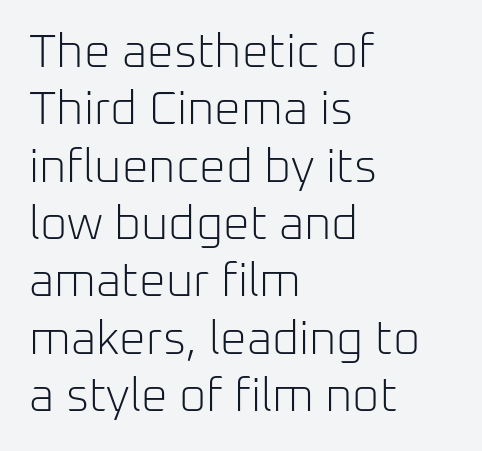
{"serif": "no", "italic": "no", "bold": "no", "weight": "light", "width": "normal", "stroke_contrast": "low", "x_height": "medium", "monospaced": "no", "underline": "no", "align": "left", "line_spacing_ratio": 1.22, "letter_spacing": "normal", "letter_spacing_em": 0.0, "glyph_px": 47}
